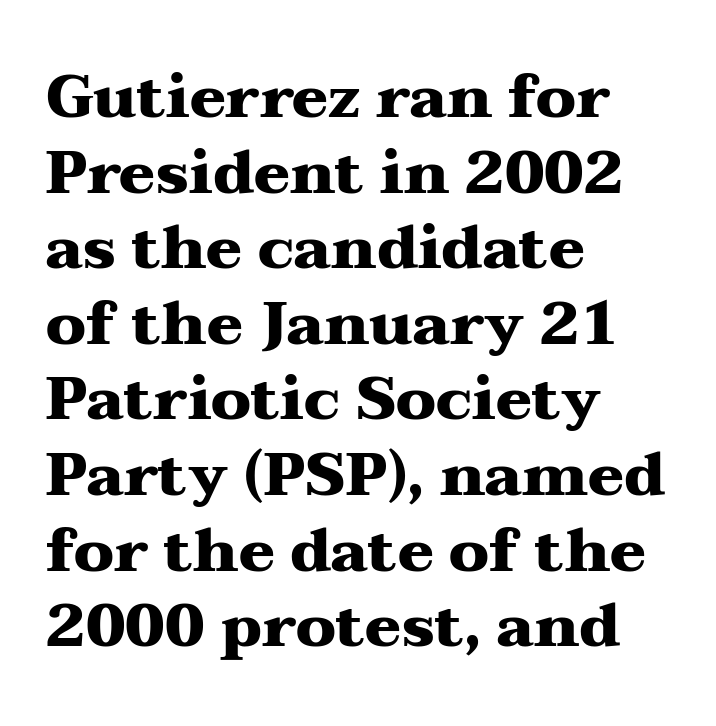
This sample has the flowing, uneven cadence of proportional lettering. Ascenders rise straight up at ninety degrees. Observe the ordinary spacing: letters are neighbours, not strangers. Any mark beneath the type? The region is blank. The letters are bold, with thick, heavy strokes. The rag falls on the right side of this text block.
